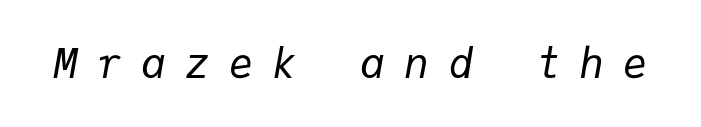
The image shows 41 px regular-weight type, italic (leaning right), monospaced; set unusually wide letter spacing (+0.47 em), not underlined; low stroke contrast and a medium x-height.
